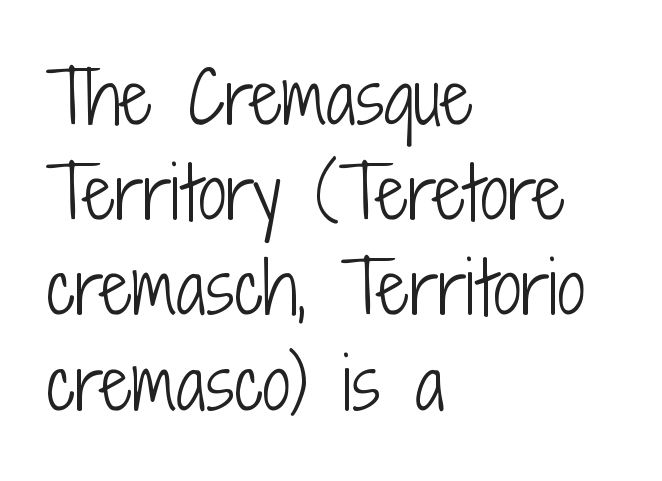
The image shows 70 px light, condensed sans-serif type, upright; set left-aligned, normal line spacing (1.36x), normal letter spacing, not underlined; low stroke contrast and a medium x-height.
